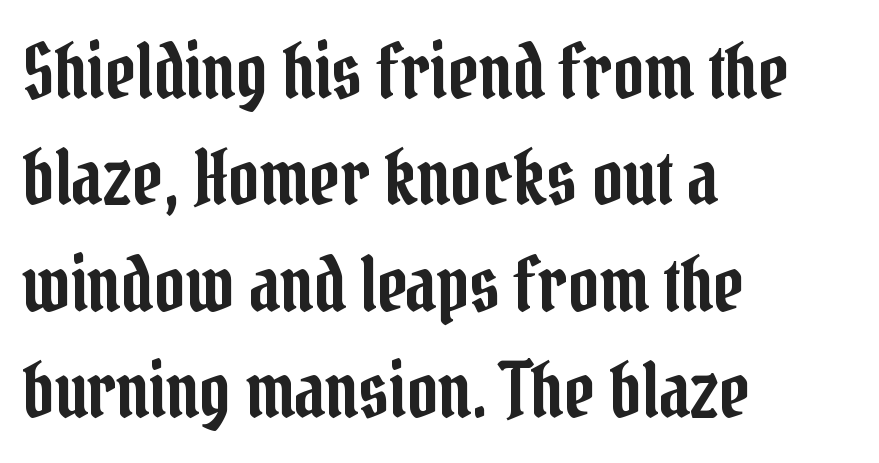
Line beginnings align vertically; line endings do not. The space between consecutive lines is moderate. Little horizontal feet cap the strokes, marking this as serif type. This sample uses an upright cut, with every glyph sitting square on the baseline.
